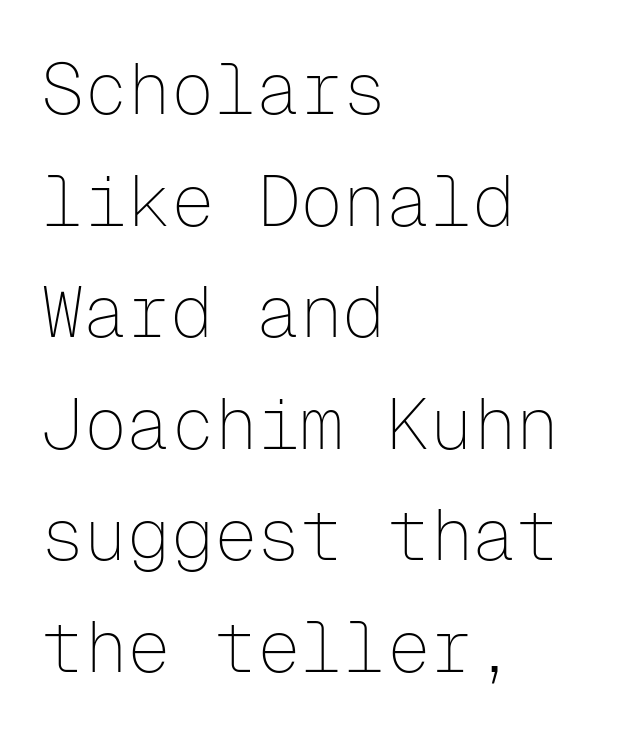
The image shows 72 px thin sans-serif type, upright, monospaced; set left-aligned, normal line spacing (1.55x), normal letter spacing, not underlined; low stroke contrast and a medium x-height.
